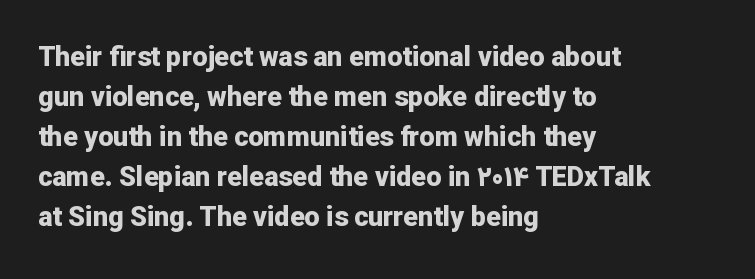
The image shows 27 px bold type, upright; set left-aligned, normal line spacing (1.48x), normal letter spacing, not underlined.
